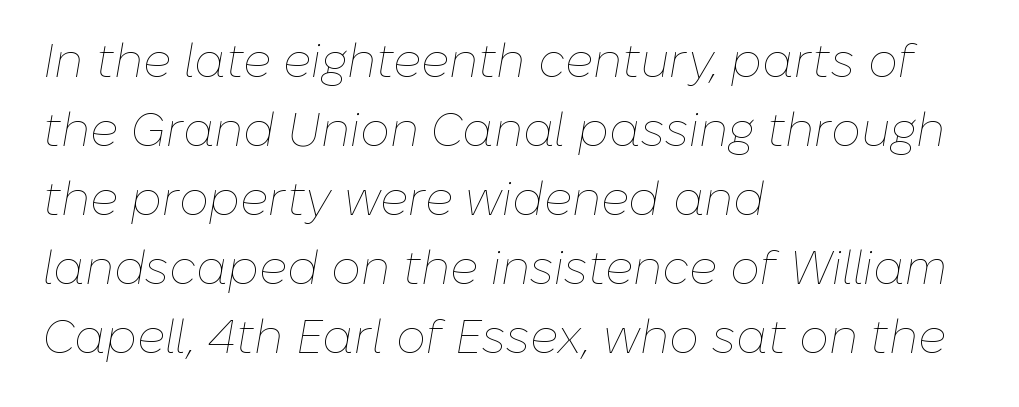
Is the type slanted? Yes — the strokes lean at a clear angle. Compared with typical paragraphs, the rows here are spaced about the same. You could not count columns in this text — the font is proportionally spaced. Heaviness? Minimal to ordinary, like unemphasized prose. The letters sit at their default tracking, neither squeezed nor spread. A bare baseline throughout the passage.
